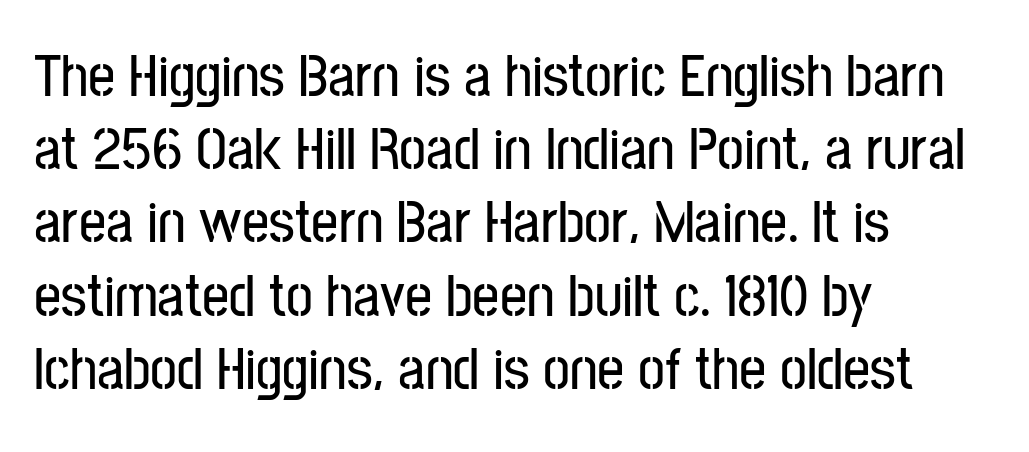
The image shows 60 px condensed sans-serif type, upright; set left-aligned, line spacing 1.22x, normal letter spacing, not underlined; low stroke contrast and a medium x-height.
